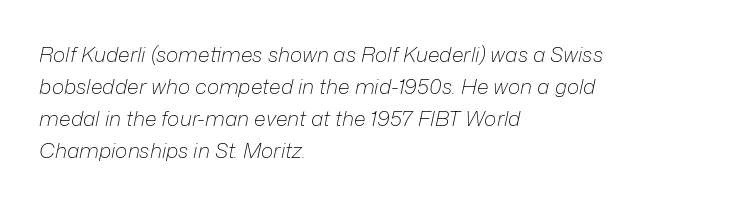
Q: Is the text bold? A: No.
Q: Is the text italic (slanted)? A: Yes, it leans right by about 12 degrees.
Q: Is the text underlined? A: No.
Q: How is the paragraph aligned? A: Left-aligned.
Q: Is the spacing between letters normal or unusually wide? A: Normal.
Q: Is the spacing between lines tight, normal or loose? A: Normal.
